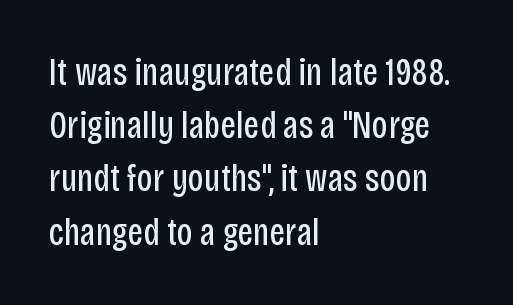
{"serif": "no", "italic": "no", "bold": "no", "weight": "regular", "width": "condensed", "stroke_contrast": "low", "x_height": "large", "monospaced": "no", "underline": "no", "align": "left", "line_spacing": "normal", "line_spacing_ratio": 1.4, "letter_spacing": "normal", "letter_spacing_em": 0.0, "glyph_px": 38}
